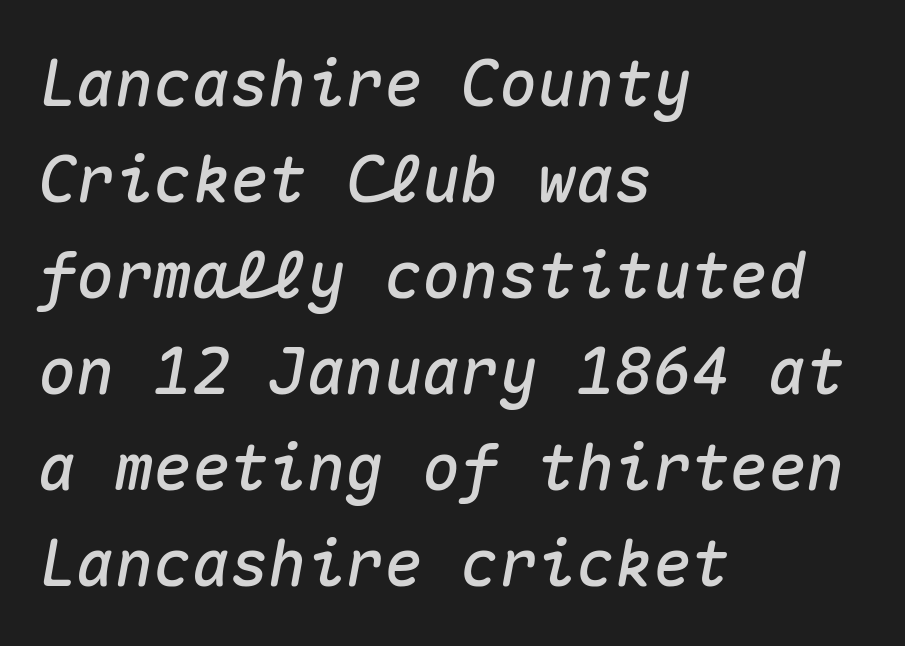
This rendering leaves character spacing at its baseline value. Every character here occupies the same horizontal width, giving the sample a typewriter-like rhythm. The baseline area is clear. Leftover space on each line is placed entirely after the last word. This sample uses an oblique cut, with every glyph tilted off the vertical. In terms of leading, this rendering sits right in the middle.
